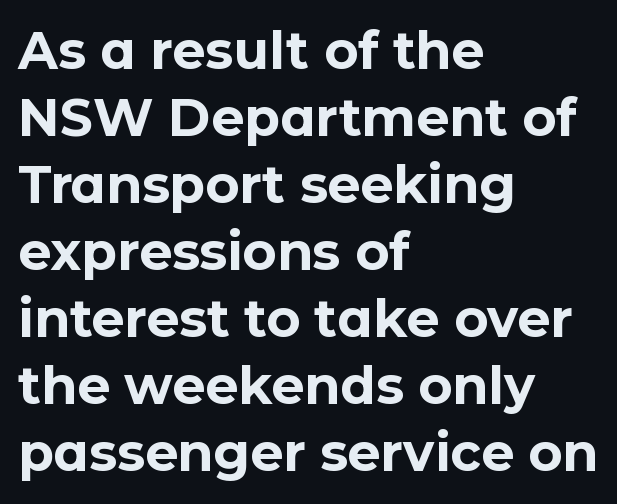
{"serif": "no", "italic": "no", "bold": "yes", "weight": "bold", "width": "normal", "stroke_contrast": "low", "x_height": "medium", "monospaced": "no", "underline": "no", "align": "left", "line_spacing": "normal", "line_spacing_ratio": 1.29, "letter_spacing": "normal", "letter_spacing_em": 0.0, "glyph_px": 52}
